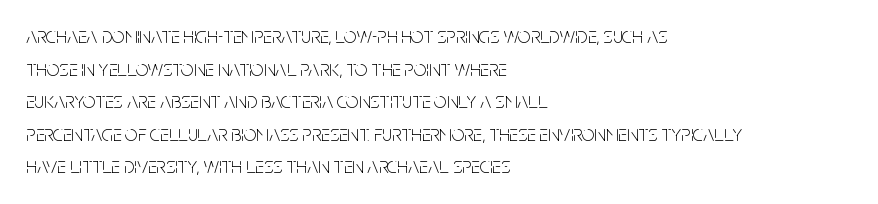
The image shows 22 px text type, upright; set left-aligned, normal line spacing (1.48x), normal letter spacing, not underlined.
